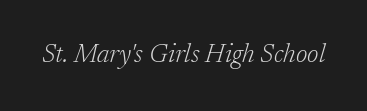
Q: Is the text bold? A: No.
Q: Is the text italic (slanted)? A: Yes, it leans right by about 17 degrees.
Q: Is the text underlined? A: No.
Q: Is the spacing between letters normal or unusually wide? A: Normal.
